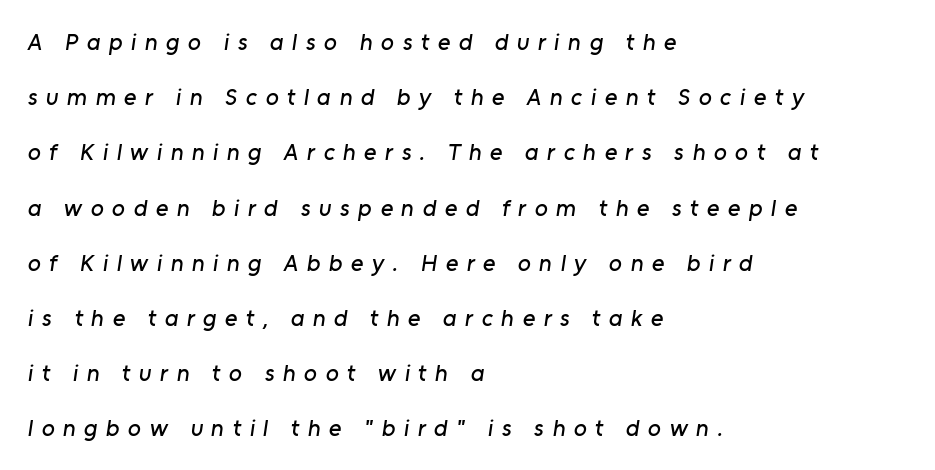
Leading is clearly above the norm, producing a sparse column. Words float on clear page, feet unadorned. Each word looks stretched out because of the extra space between its letters. Casual observation: everything's shoved over to the left.
